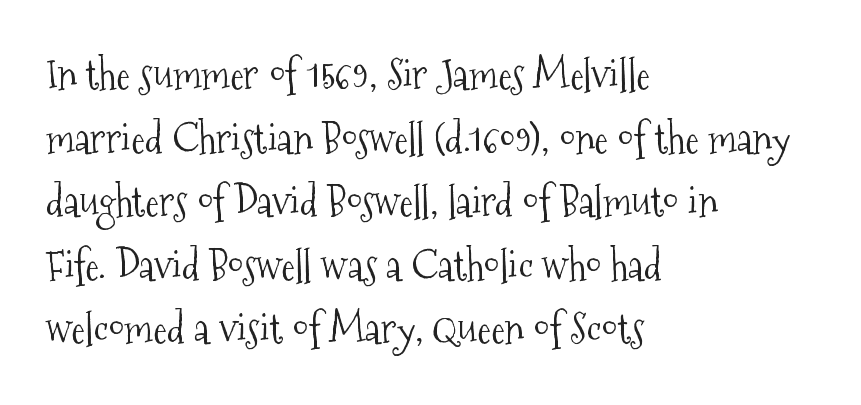
{"serif": "yes", "italic": "no", "bold": "no", "weight": "light", "width": "condensed", "stroke_contrast": "medium", "x_height": "medium", "monospaced": "no", "underline": "no", "align": "left", "line_spacing": "normal", "line_spacing_ratio": 1.55, "letter_spacing": "normal", "letter_spacing_em": 0.0, "glyph_px": 41}
